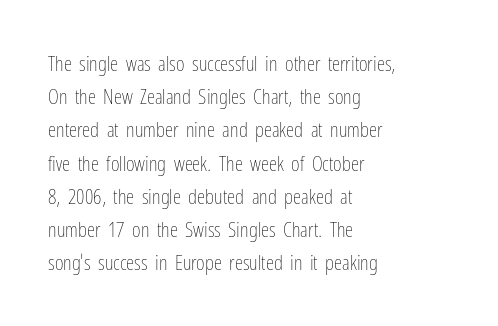
Q: Is the text bold? A: No.
Q: Is the text italic (slanted)? A: No, it is upright.
Q: Is the text underlined? A: No.
Q: How is the paragraph aligned? A: Left-aligned.
Q: Is the spacing between letters normal or unusually wide? A: Normal.
Q: Is the spacing between lines tight, normal or loose? A: Normal.
